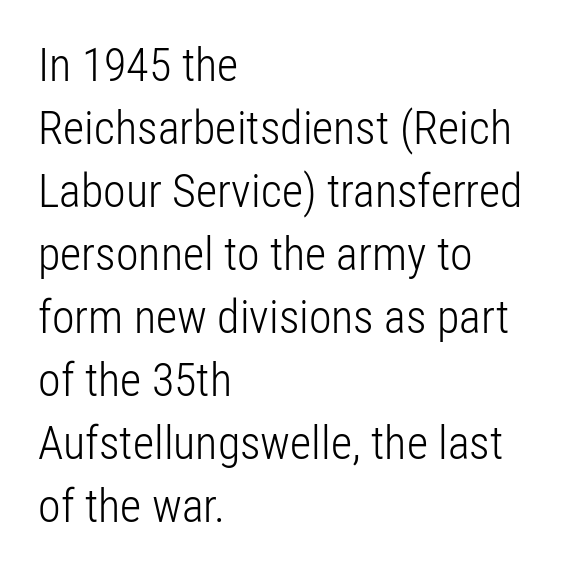
Q: Is the text bold? A: No.
Q: Is the text italic (slanted)? A: No, it is upright.
Q: Is the typeface a serif or a sans-serif typeface? A: Sans-serif.
Q: Is the text underlined? A: No.
Q: How is the paragraph aligned? A: Left-aligned.
Q: Is the spacing between letters normal or unusually wide? A: Normal.
Q: Is the spacing between lines tight, normal or loose? A: Normal.
Q: Width (condensed, normal, or wide)? A: Condensed.
Q: Stroke contrast? A: Low.
Q: x-height? A: Medium.
Q: Monospaced? A: No.
